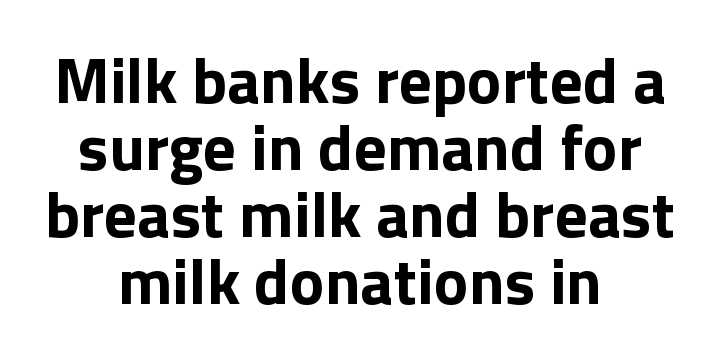
{"serif": "no", "italic": "no", "bold": "yes", "weight": "bold", "width": "normal", "x_height": "medium", "monospaced": "no", "underline": "no", "align": "center", "line_spacing": "tight", "line_spacing_ratio": 1.03, "letter_spacing": "normal", "letter_spacing_em": 0.0, "glyph_px": 65}
